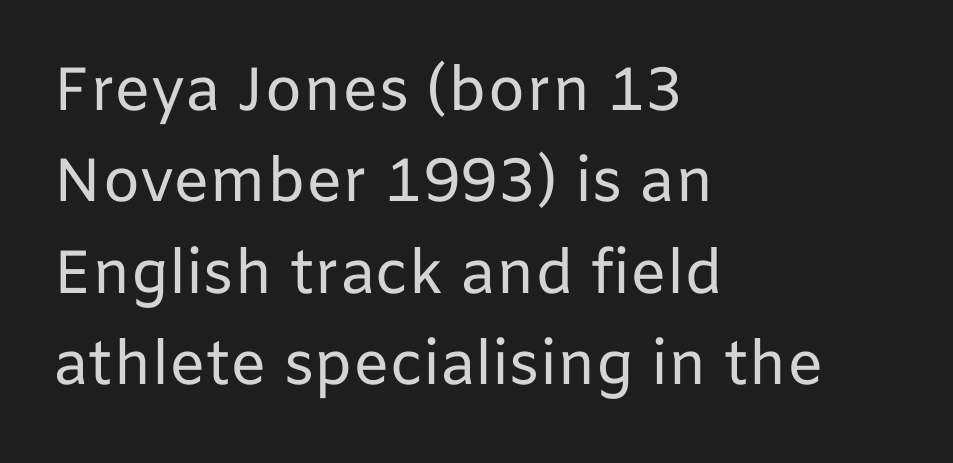
{"serif": "no", "italic": "no", "bold": "no", "weight": "regular", "width": "normal", "stroke_contrast": "low", "x_height": "medium", "monospaced": "no", "underline": "no", "align": "left", "line_spacing": "normal", "line_spacing_ratio": 1.5, "letter_spacing": "normal", "letter_spacing_em": 0.0, "glyph_px": 61}
